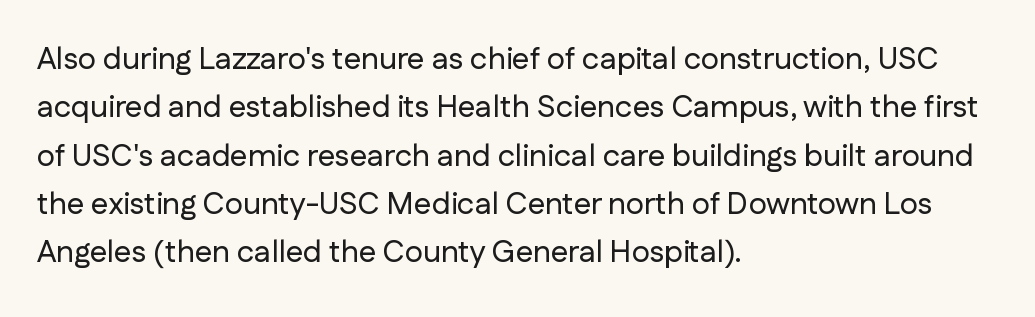
{"serif": "no", "italic": "no", "width": "normal", "stroke_contrast": "low", "x_height": "medium", "monospaced": "no", "underline": "no", "align": "left", "line_spacing": "normal", "line_spacing_ratio": 1.56, "letter_spacing": "normal", "letter_spacing_em": 0.0, "glyph_px": 31}
